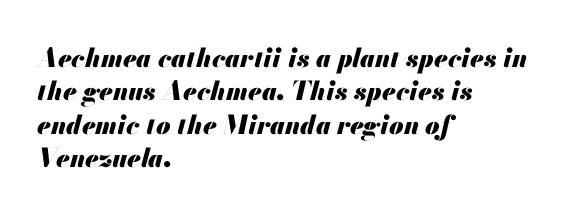
The rendering anchors every line to the left-hand side. It's the slanting kind of type. Glance below the letters and you will spot only blank space. The line-height multiplier appears to be the usual default. Heavy, bold letterforms.
